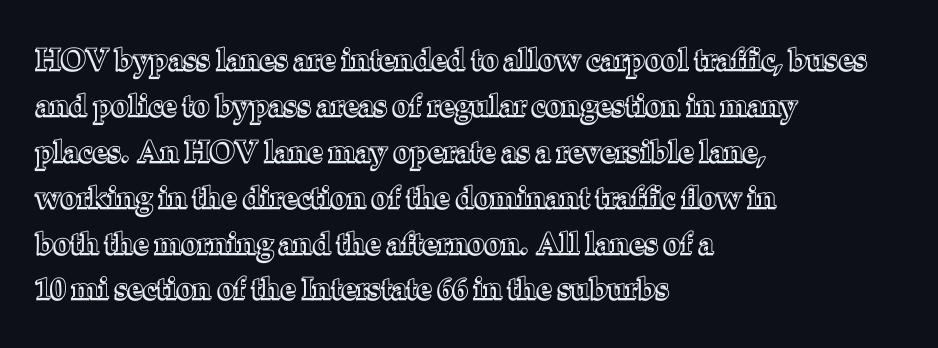
The specimen omits any rule beneath the text block's lines. Whoever set this chose a conventional vertical rhythm. The ragged edge is on the right, which tells us the setting is flush left. Think of a printed novel: that variable character pitch is what you see here. It's the straight-up-and-down kind of type. Nothing unusual about the tracking: characters are spaced as the font intends.
